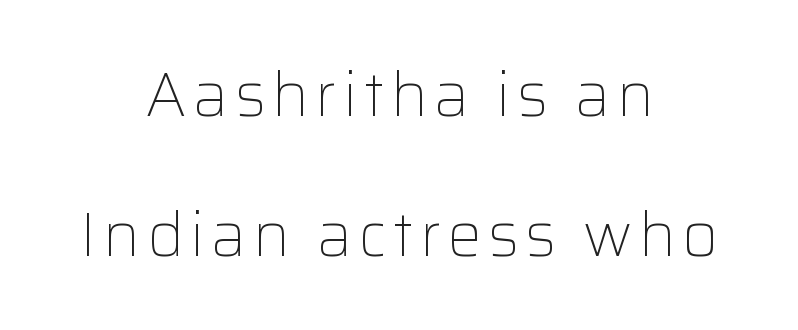
Q: Is the text bold? A: No.
Q: Is the text italic (slanted)? A: No, it is upright.
Q: Is the typeface a serif or a sans-serif typeface? A: Sans-serif.
Q: Is the text underlined? A: No.
Q: How is the paragraph aligned? A: Centered.
Q: Is the spacing between lines tight, normal or loose? A: Loose.
Q: Width (condensed, normal, or wide)? A: Normal.
Q: Stroke contrast? A: Low.
Q: x-height? A: Medium.
Q: Monospaced? A: No.
